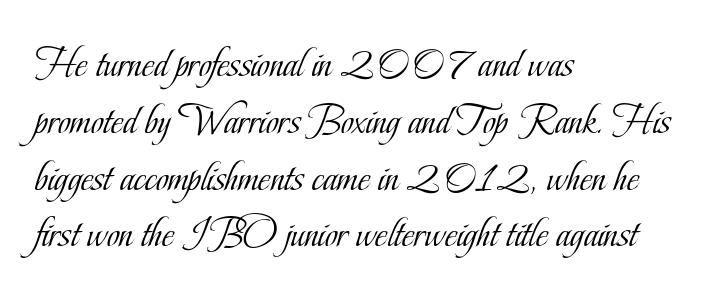
The text block is weighted toward the left margin, trailing off unevenly rightward. A typesetter would call this proportional, since set widths differ per character. Examine the stroke ends and you'll spot serifs.
